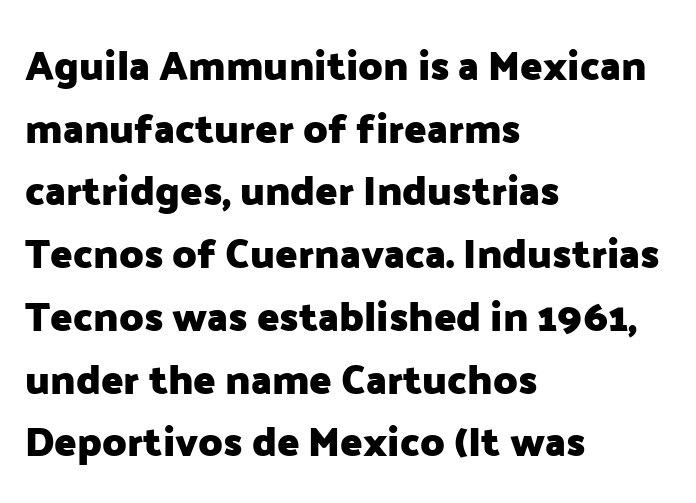
These words are printed bold, with thick strokes throughout. You could not count columns in this text — the font is proportionally spaced. This is sans-serif lettering, the kind often seen on screens and signage. The passage is arranged the way most books set body copy — flush left. Lines of text with bare space underneath. Look at the tracking — it's just the regular setting, nothing added.
